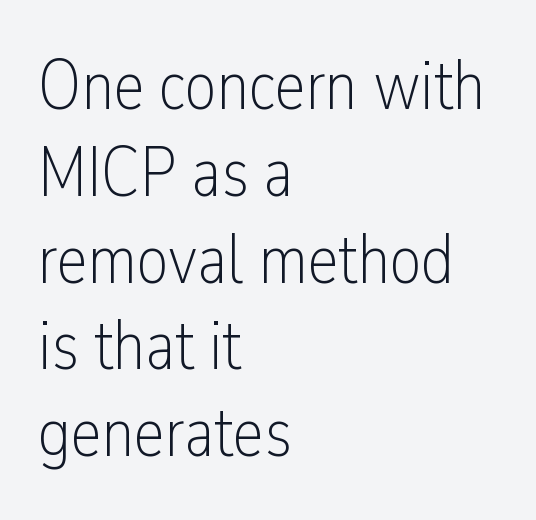
The image shows 70 px light, condensed sans-serif type, upright; set left-aligned, line spacing 1.24x, normal letter spacing, not underlined; low stroke contrast and a medium x-height.
